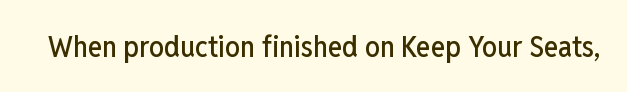
Is the letter spacing exaggerated? No — it looks like the ordinary default. Lines of text with bare space underneath. A typesetter would label this face a sans. Varying glyph widths throughout — classic text-font behaviour. Tall strokes in this sample are plumb rather than angled.
